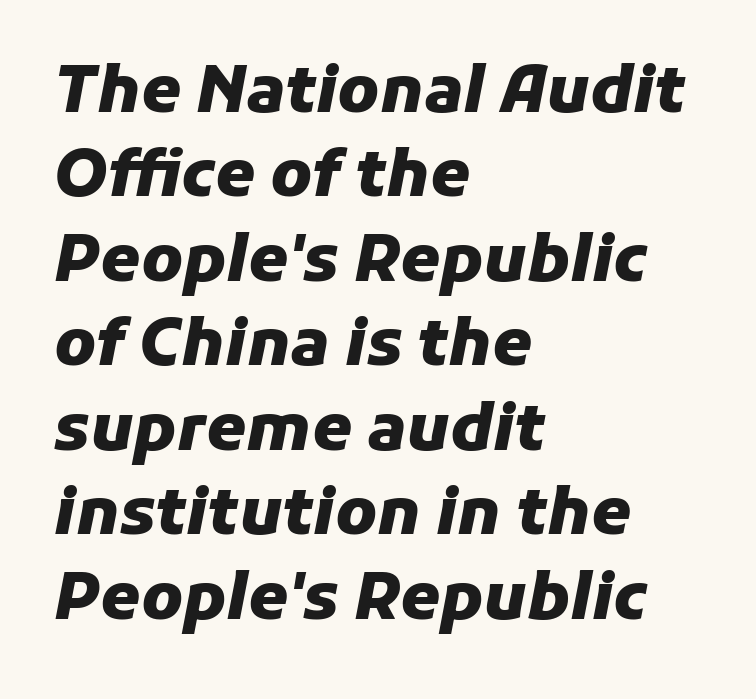
Q: Is the text bold? A: Yes.
Q: Is the text italic (slanted)? A: Yes, it leans right by about 11 degrees.
Q: Is the text underlined? A: No.
Q: How is the paragraph aligned? A: Left-aligned.
Q: Is the spacing between letters normal or unusually wide? A: Normal.
Q: Is the spacing between lines tight, normal or loose? A: Normal.
Q: Width (condensed, normal, or wide)? A: Normal.
Q: Stroke contrast? A: Low.
Q: x-height? A: Medium.
Q: Monospaced? A: No.
